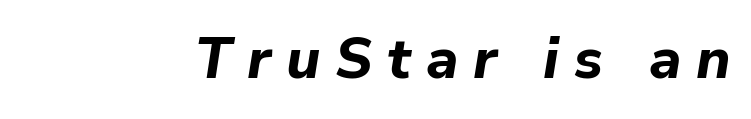
The image shows 57 px bold type, italic (leaning right); set unusually wide letter spacing (+0.26 em), not underlined; low stroke contrast and a medium x-height.
